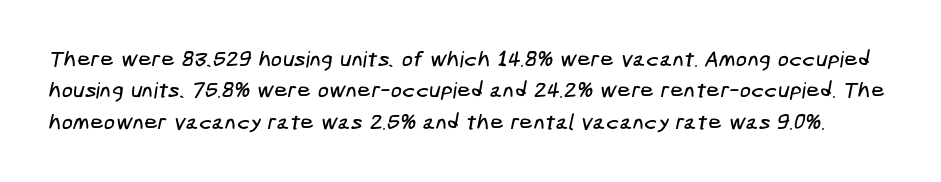
The image shows 22 px text type; set normal line spacing (1.43x), normal letter spacing, not underlined.
